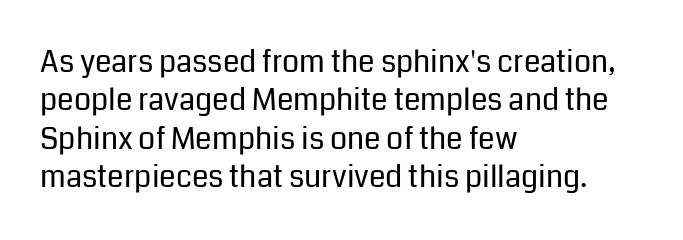
{"serif": "no", "italic": "no", "bold": "no", "weight": "regular", "width": "normal", "stroke_contrast": "low", "x_height": "medium", "monospaced": "no", "underline": "no", "align": "left", "line_spacing": "normal", "line_spacing_ratio": 1.28, "letter_spacing": "normal", "letter_spacing_em": 0.0, "glyph_px": 30}
